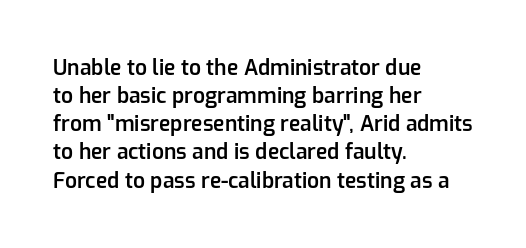
The image shows 21 px text type, upright; set left-aligned, normal line spacing (1.34x), normal letter spacing, not underlined.
